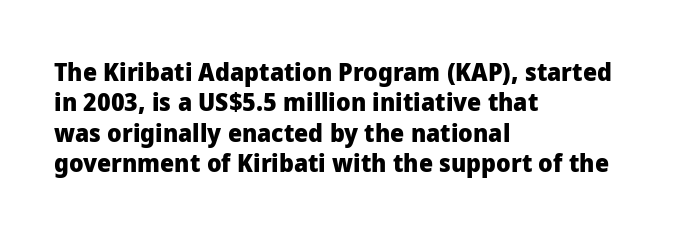
Q: Is the text bold? A: Yes.
Q: Is the text italic (slanted)? A: No, it is upright.
Q: Is the text underlined? A: No.
Q: How is the paragraph aligned? A: Left-aligned.
Q: Is the spacing between letters normal or unusually wide? A: Normal.
